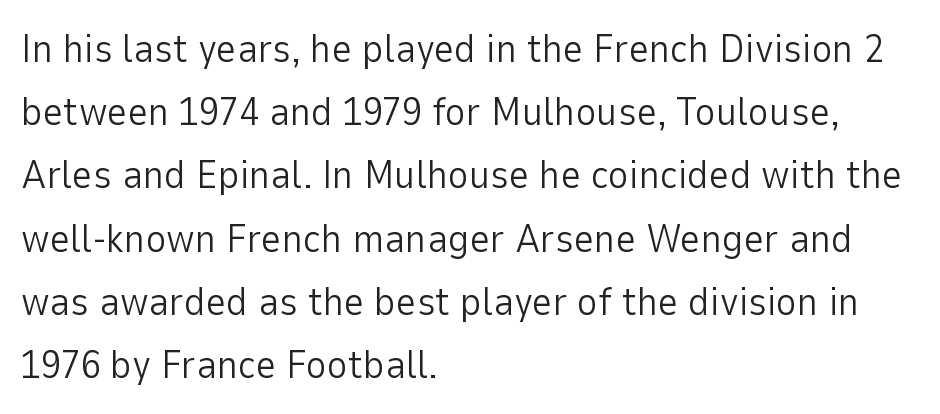
The image shows 40 px light sans-serif type, upright; set left-aligned, normal line spacing (1.58x), normal letter spacing, not underlined; low stroke contrast and a medium x-height.
